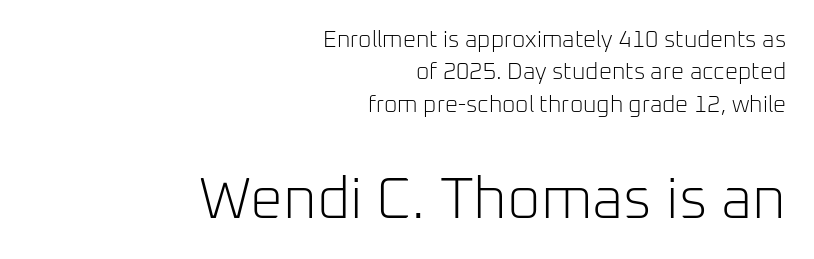
The emphasis by scale lands on block number two, below. Glance below the letters and you will spot only blank space. Rendered with straight, roman letterforms. Grotesque or geometric, the face here clearly has no serifs. Each letter keeps its own natural width here, so spacing adapts to shape. You could call the tracking neutral — neither tight nor loose.
